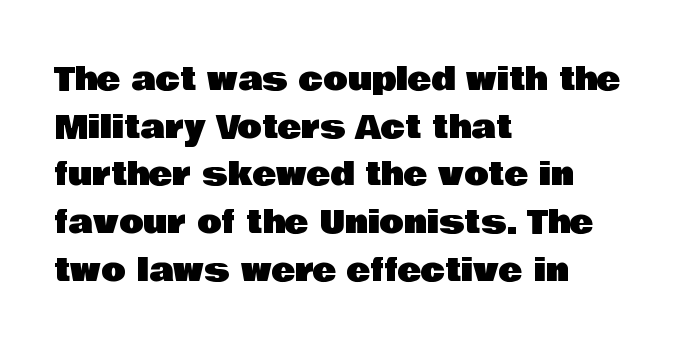
The face used here is proportionally spaced, like ordinary book or web type. Does the type have serifs? No, each stem ends abruptly. Style check: upright. The lines in this sample share a left origin and differ only in where they stop.
